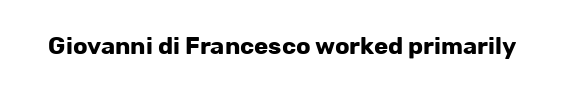
Q: Is the text bold? A: Yes.
Q: Is the text italic (slanted)? A: No, it is upright.
Q: Is the text underlined? A: No.
Q: Is the spacing between letters normal or unusually wide? A: Normal.
